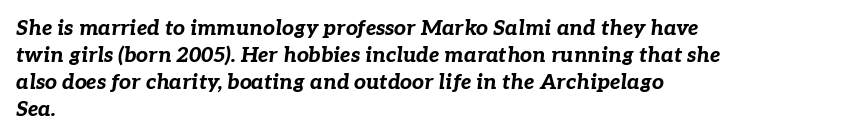
Interline gaps are of average width in this sample. Style check: oblique. The words here are not underlined. In CSS terms this would be text-align: left. Look at the tracking — it's just the regular setting, nothing added. As a designer I'd log this as weight 700, bold.
